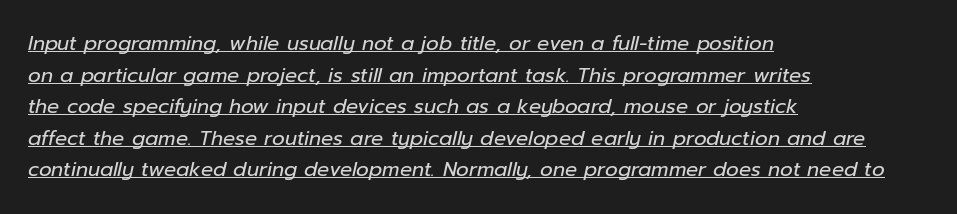
The image shows 20 px text type, italic (leaning right); set left-aligned, normal line spacing (1.58x), normal letter spacing, underlined.
